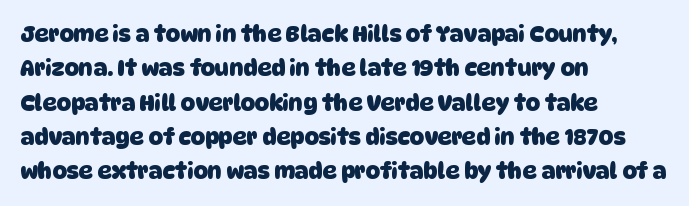
The space directly below the letters is spotless. Visually the block forms a straight wall on the left and a jagged coastline on the right. Inter-character spacing is left at the font's built-in metrics. Heavy, bold letterforms. Regular leading.
